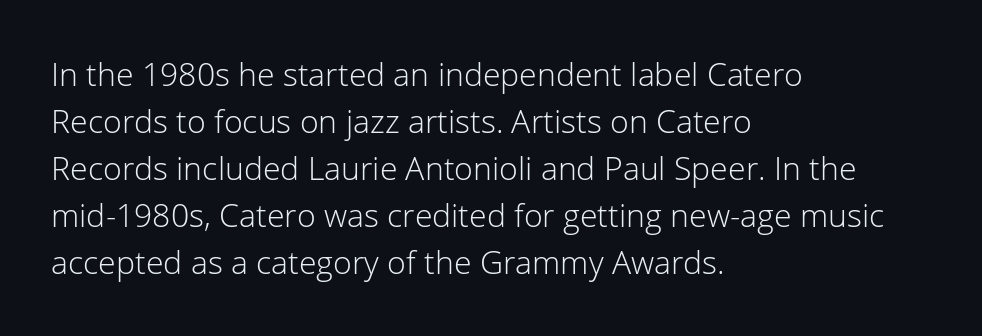
{"serif": "no", "italic": "no", "bold": "no", "weight": "light", "width": "normal", "stroke_contrast": "low", "x_height": "medium", "monospaced": "no", "underline": "no", "align": "left", "line_spacing": "normal", "line_spacing_ratio": 1.47, "letter_spacing": "normal", "letter_spacing_em": 0.0, "glyph_px": 32}
